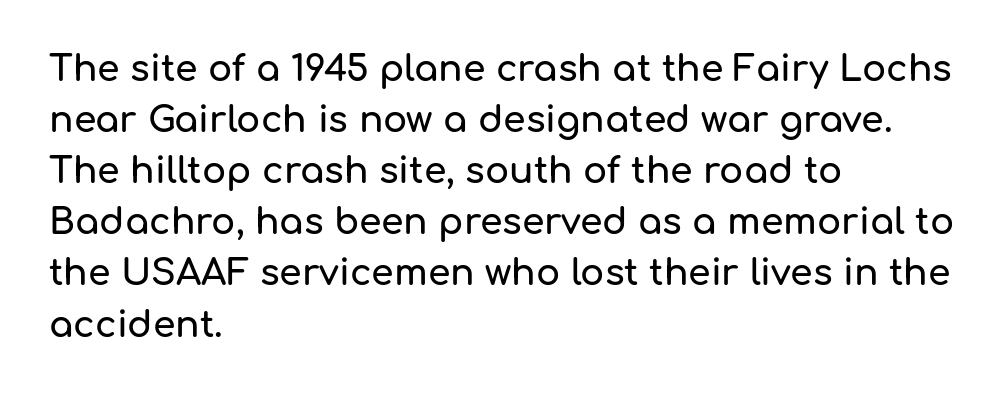
The image shows 36 px sans-serif type, upright; set left-aligned, normal line spacing (1.42x), normal letter spacing, not underlined; low stroke contrast and a medium x-height.
